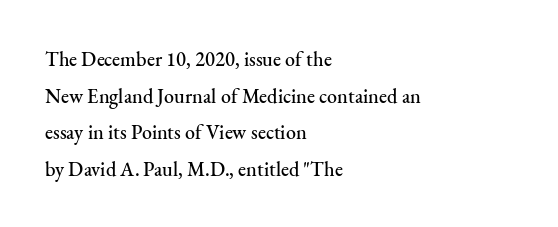
Q: Is the text italic (slanted)? A: No, it is upright.
Q: Is the text underlined? A: No.
Q: How is the paragraph aligned? A: Left-aligned.
Q: Is the spacing between letters normal or unusually wide? A: Normal.
